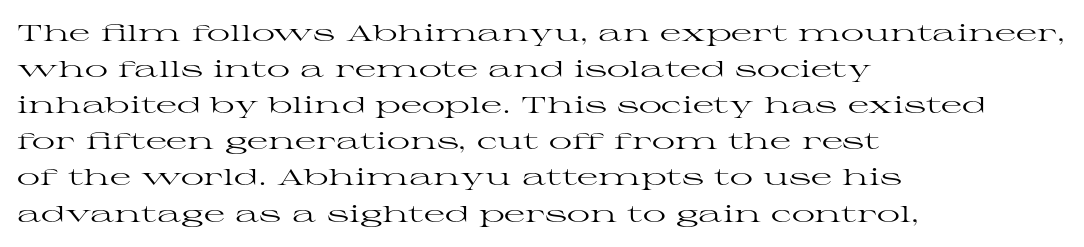
{"italic": "no", "bold": "no", "underline": "no", "align": "left", "line_spacing": "normal", "line_spacing_ratio": 1.57, "letter_spacing": "normal", "letter_spacing_em": 0.0, "glyph_px": 23}
